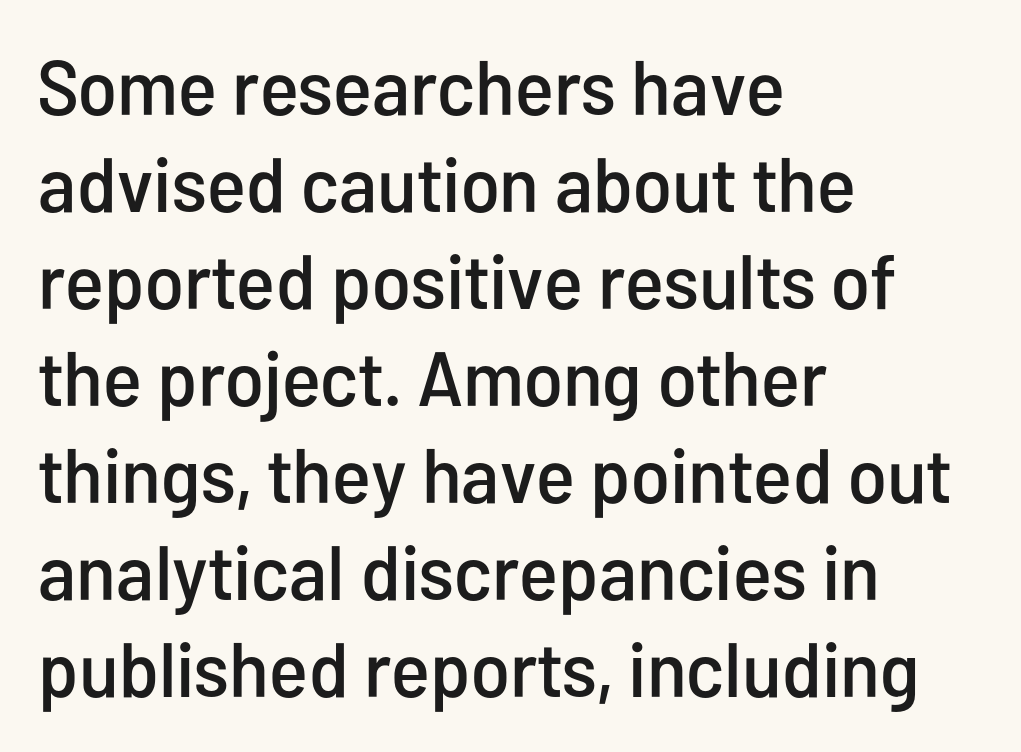
The image shows 77 px condensed sans-serif type, upright; set left-aligned, normal line spacing (1.26x), normal letter spacing, not underlined; low stroke contrast and a medium x-height.
